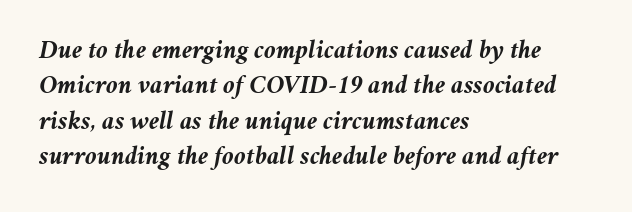
The image shows 26 px bold type, italic (leaning right); set left-aligned, normal line spacing (1.36x), normal letter spacing, not underlined.
